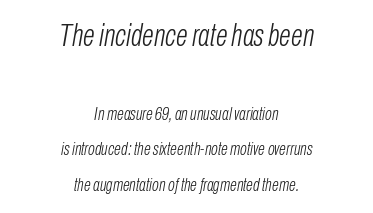
{"italic": "yes", "lean": "right", "slant_degrees": 10, "bold": "no", "weight": "light", "width": "condensed", "stroke_contrast": "low", "x_height": "medium", "monospaced": "no", "underline": "no", "align": "center", "line_spacing": "loose", "line_spacing_ratio": 1.97, "letter_spacing": "normal", "letter_spacing_em": 0.0, "larger_block": "first", "size_ratio": 1.72, "glyph_px": 31}
